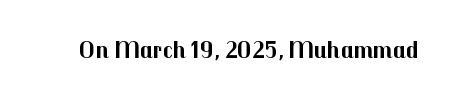
{"italic": "no", "bold": "yes", "underline": "no", "letter_spacing": "normal", "letter_spacing_em": 0.0, "glyph_px": 25}
